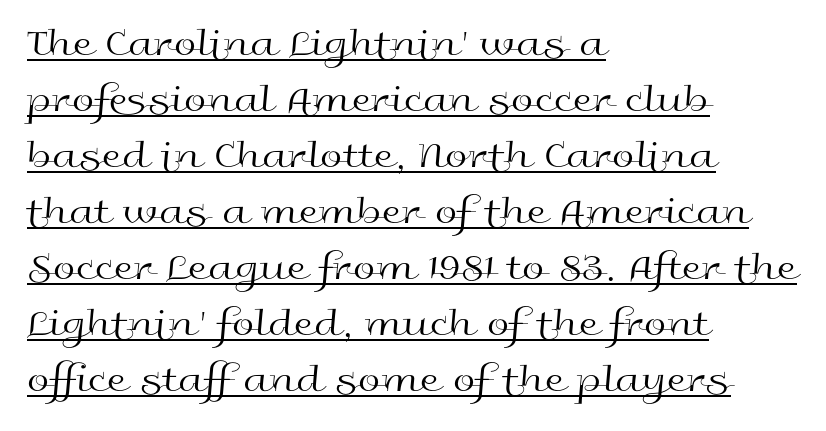
Regarding leading, the lines here are spaced in the standard way. Ascenders rise straight up at ninety degrees. The line texture is even and compact thanks to regular tracking. Does a line run under the words? Yes, clearly.
